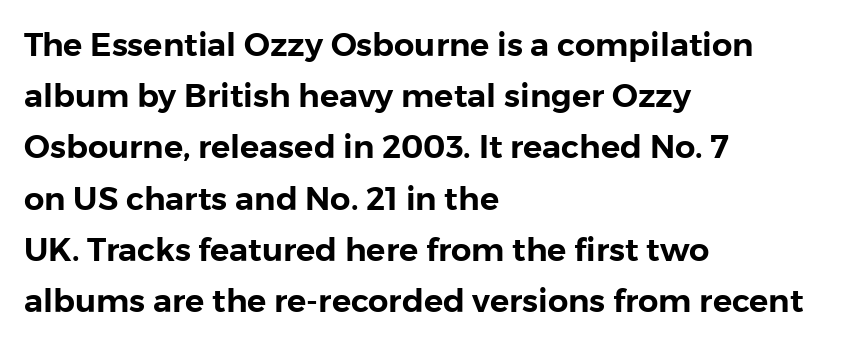
Note the varied advance widths — an 'i' is clearly narrower than an 'm'. Rows of type keep a routine distance in the vertical direction. A student would call this left alignment; a typographer would say flush left, rag right. Underlining? Definitely not there.
